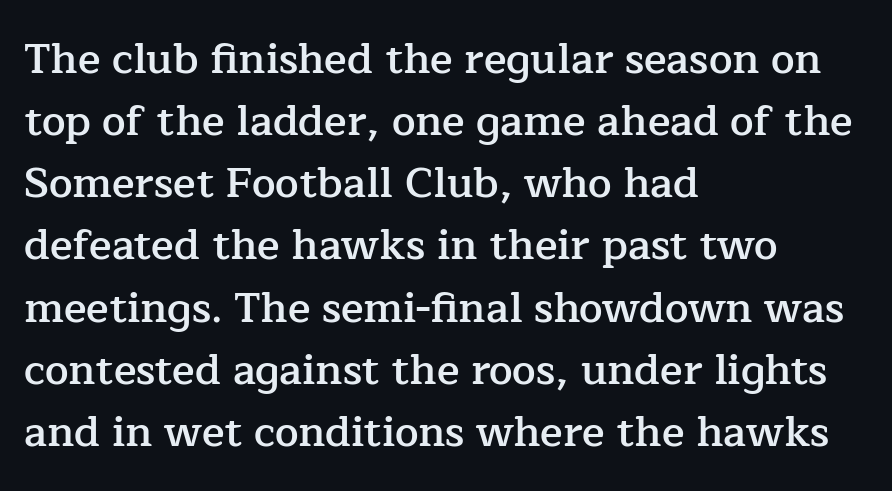
The image shows 42 px semibold serif type, upright; set left-aligned, normal line spacing (1.48x), normal letter spacing, not underlined; low stroke contrast and a medium x-height.
